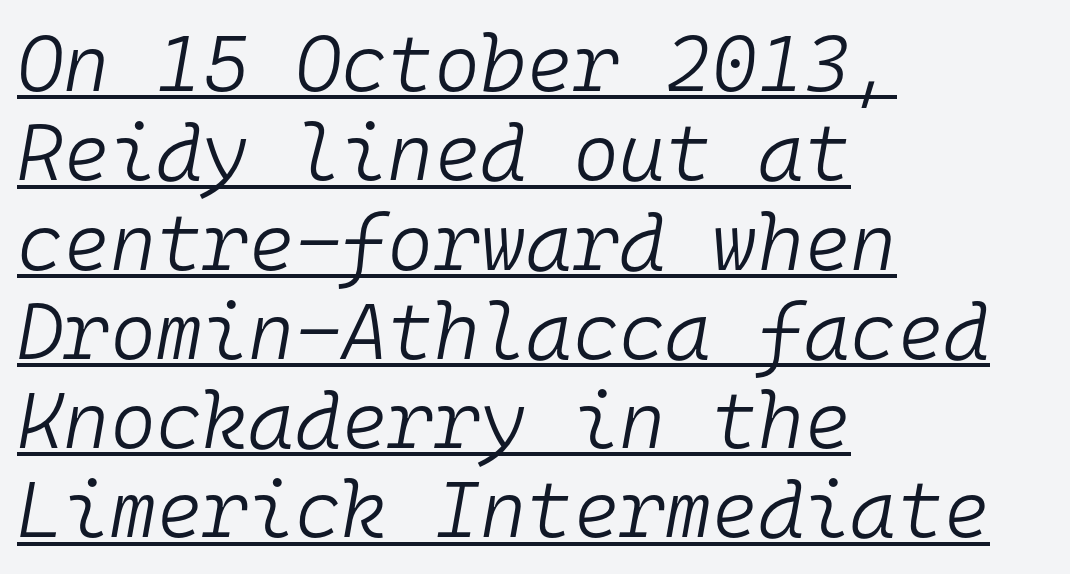
{"italic": "yes", "lean": "right", "slant_degrees": 10, "bold": "no", "weight": "light", "width": "normal", "stroke_contrast": "low", "x_height": "medium", "monospaced": "yes", "underline": "yes", "align": "left", "line_spacing": "tight", "line_spacing_ratio": 1.13, "letter_spacing": "normal", "letter_spacing_em": 0.0, "glyph_px": 79}
